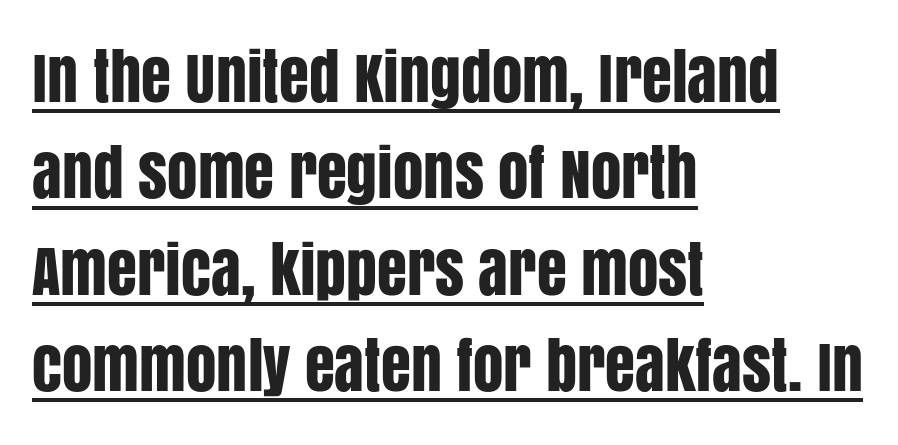
The image shows 61 px condensed sans-serif type, upright; set left-aligned, normal line spacing (1.58x), normal letter spacing, underlined; low stroke contrast and a large x-height.
